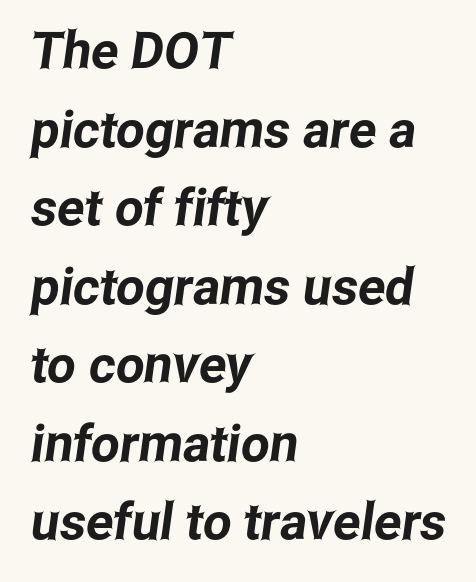
Nope, no serifs anywhere on these letters. Notice how descenders clear the ascenders below comfortably — that's standard leading. Tracking value appears to be zero — textbook default spacing. Compared with a centered layout, this one pins lines to the left instead.
